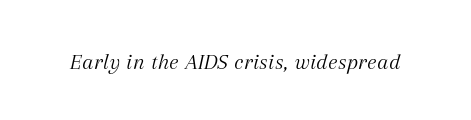
Each stroke keeps to a modest, everyday thickness or less. In terms of posture, this sample is oblique. Honestly, there is no underline to notice here at all. The horizontal fit of the characters is conventional and even.
